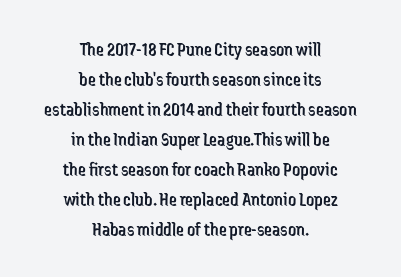
{"italic": "no", "bold": "no", "underline": "no", "align": "center", "line_spacing": "normal", "line_spacing_ratio": 1.5, "letter_spacing": "normal", "letter_spacing_em": 0.0, "glyph_px": 20}
